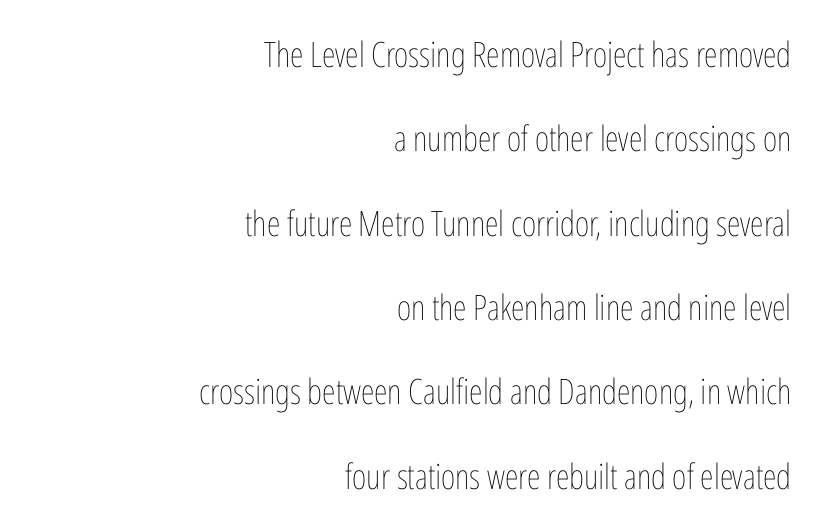
The image shows 35 px thin, condensed type, upright; set right-aligned, loose line spacing (2.41x), normal letter spacing, not underlined; low stroke contrast and a medium x-height.
